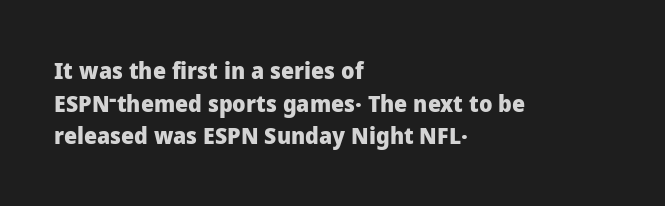
Here the glyphs are tracked normally, forming tight word shapes. One-word summary of the alignment: left. In terms of posture, this sample is upright. Notice how thick the strokes are: this is what a full bold looks like. The lines sit at an ordinary, default distance from one another.
